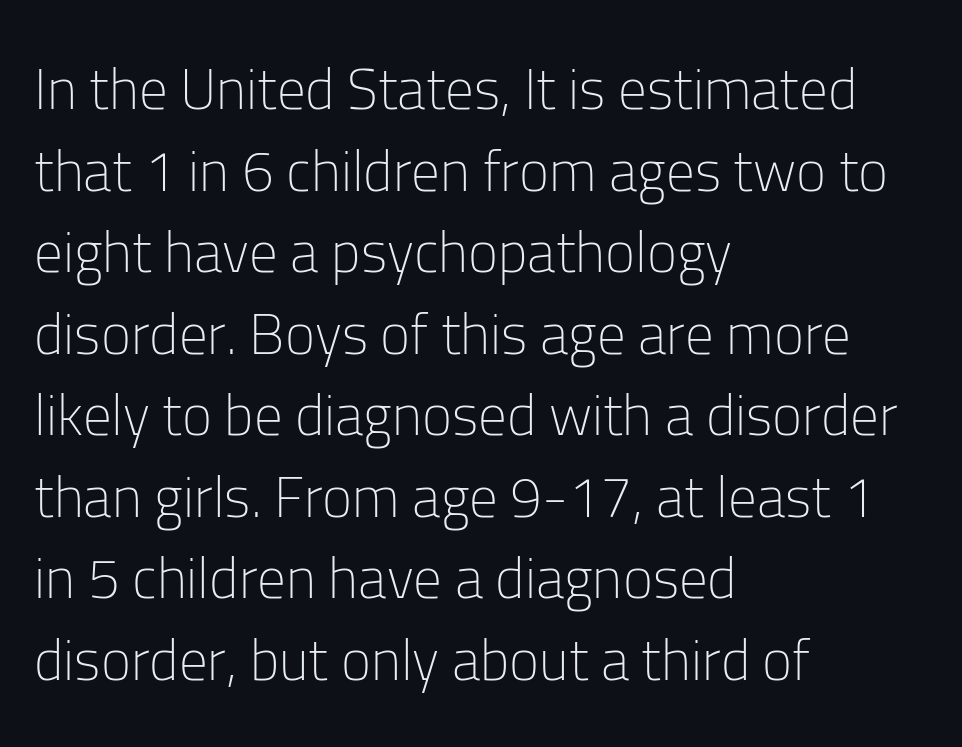
The image shows 57 px light sans-serif type, upright; set left-aligned, normal line spacing (1.43x), normal letter spacing, not underlined; low stroke contrast and a medium x-height.
